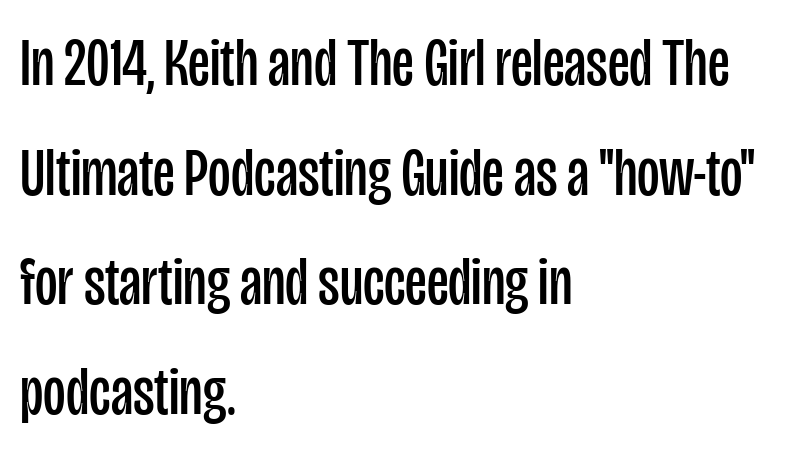
{"serif": "no", "italic": "no", "bold": "no", "weight": "regular", "width": "condensed", "stroke_contrast": "low", "x_height": "large", "monospaced": "no", "underline": "no", "align": "left", "line_spacing": "normal", "line_spacing_ratio": 1.59, "letter_spacing": "normal", "letter_spacing_em": 0.0, "glyph_px": 69}
